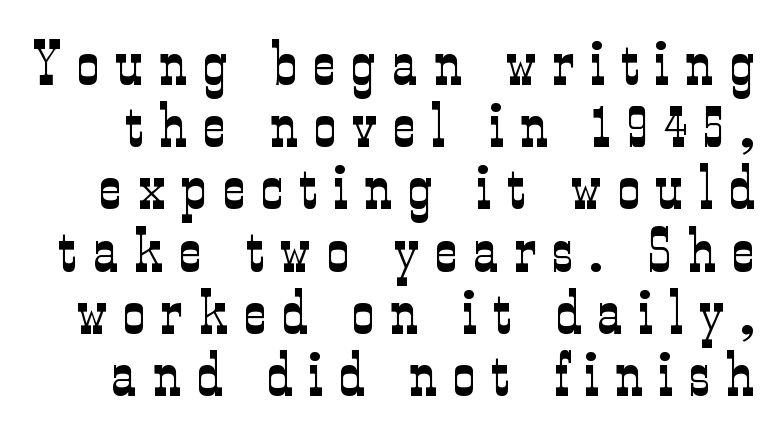
Notice how the stems are strictly vertical — no italics here. The text was rendered using a seriffed face with decorative stroke endings. Letters have the restrained weight of plain body copy at most. The specimen omits any rule beneath the text block's lines.
